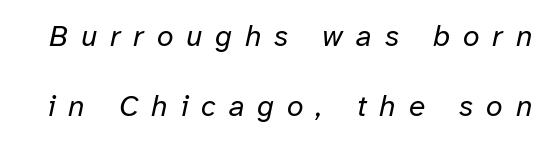
{"italic": "yes", "lean": "right", "slant_degrees": 12, "bold": "no", "weight": "regular", "width": "normal", "stroke_contrast": "low", "x_height": "medium", "monospaced": "no", "underline": "no", "line_spacing": "loose", "line_spacing_ratio": 2.32, "letter_spacing": "wide", "letter_spacing_em": 0.43, "glyph_px": 30}
